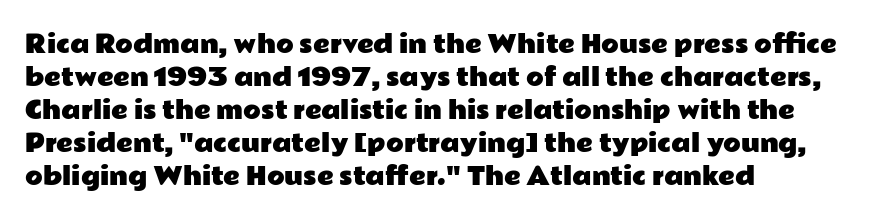
{"italic": "no", "underline": "no", "align": "left", "line_spacing": "normal", "line_spacing_ratio": 1.44, "letter_spacing": "normal", "letter_spacing_em": 0.0, "glyph_px": 23}
